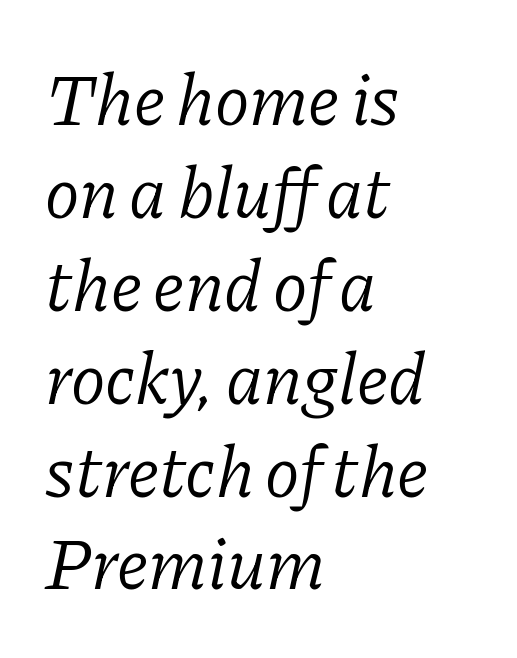
The image shows 72 px light serif type, italic (leaning right); set left-aligned, normal line spacing (1.29x), normal letter spacing, not underlined; low stroke contrast and a medium x-height.
